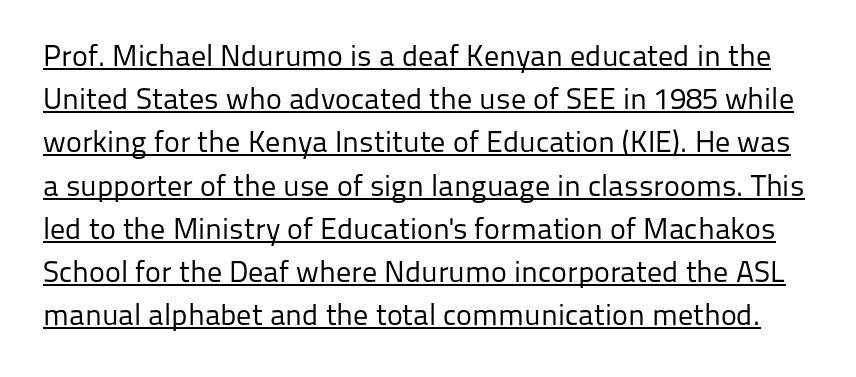
The image shows 30 px regular-weight sans-serif type, upright; set normal line spacing (1.44x), normal letter spacing, underlined; low stroke contrast and a medium x-height.
